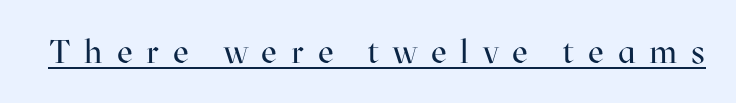
The image shows 33 px regular-weight serif type, upright; set unusually wide letter spacing (+0.42 em), underlined; high stroke contrast and a medium x-height.
